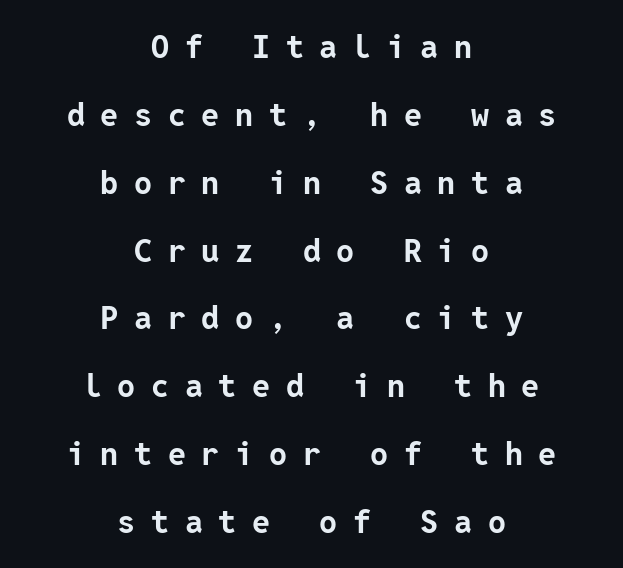
Q: Is the text bold? A: Yes.
Q: Is the text italic (slanted)? A: No, it is upright.
Q: Is the typeface a serif or a sans-serif typeface? A: Sans-serif.
Q: Is the text underlined? A: No.
Q: How is the paragraph aligned? A: Centered.
Q: Is the spacing between letters normal or unusually wide? A: Unusually wide.
Q: Is the spacing between lines tight, normal or loose? A: Loose.
Q: Width (condensed, normal, or wide)? A: Normal.
Q: Stroke contrast? A: Low.
Q: x-height? A: Medium.
